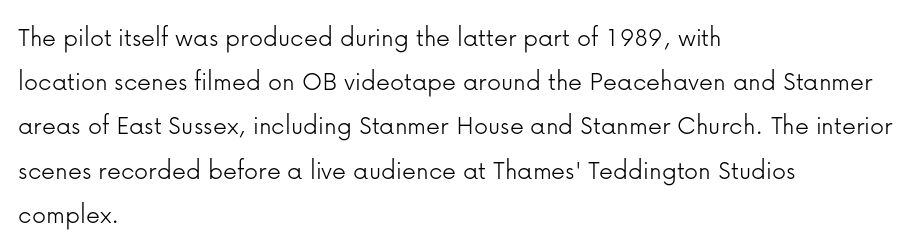
You can tell from the bare stems that sans-serif type was used. Ascenders rise straight up at ninety degrees. Underline: absent. Compared with typical body copy, the letter spacing here is the same. Vertical stems look standard width or narrower in stroke.
